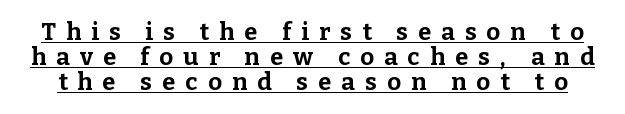
The image shows 24 px bold type, upright; set tight line spacing (1.04x), unusually wide letter spacing (+0.42 em), underlined.
